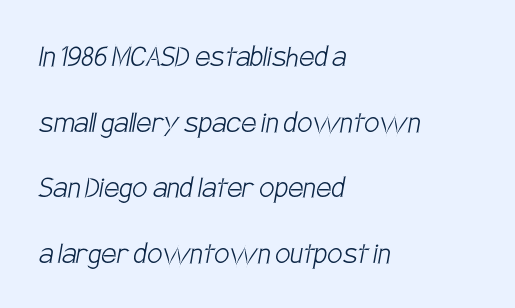
{"serif": "no", "bold": "no", "weight": "light", "width": "condensed", "stroke_contrast": "low", "x_height": "large", "monospaced": "no", "underline": "no", "align": "left", "line_spacing": "loose", "line_spacing_ratio": 1.93, "letter_spacing": "normal", "letter_spacing_em": 0.0, "glyph_px": 34}
